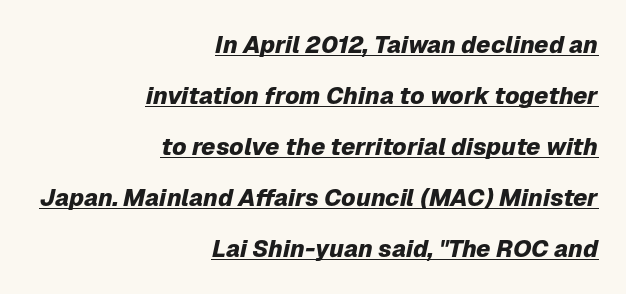
{"italic": "yes", "lean": "right", "slant_degrees": 12, "bold": "yes", "underline": "yes", "align": "right", "line_spacing": "loose", "line_spacing_ratio": 2.13, "letter_spacing": "normal", "letter_spacing_em": 0.0, "glyph_px": 24}
